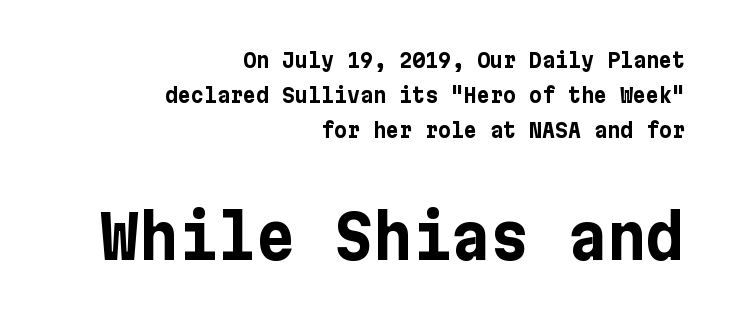
Q: Is the text bold? A: Yes.
Q: Is the text italic (slanted)? A: No, it is upright.
Q: Is the typeface a serif or a sans-serif typeface? A: Sans-serif.
Q: Is the text underlined? A: No.
Q: How is the paragraph aligned? A: Right-aligned.
Q: Is the spacing between letters normal or unusually wide? A: Normal.
Q: Which block of text is set in a larger size, the first (top) or the second (bottom)? A: The second (bottom) one.
Q: Width (condensed, normal, or wide)? A: Normal.
Q: Stroke contrast? A: Low.
Q: x-height? A: Medium.
